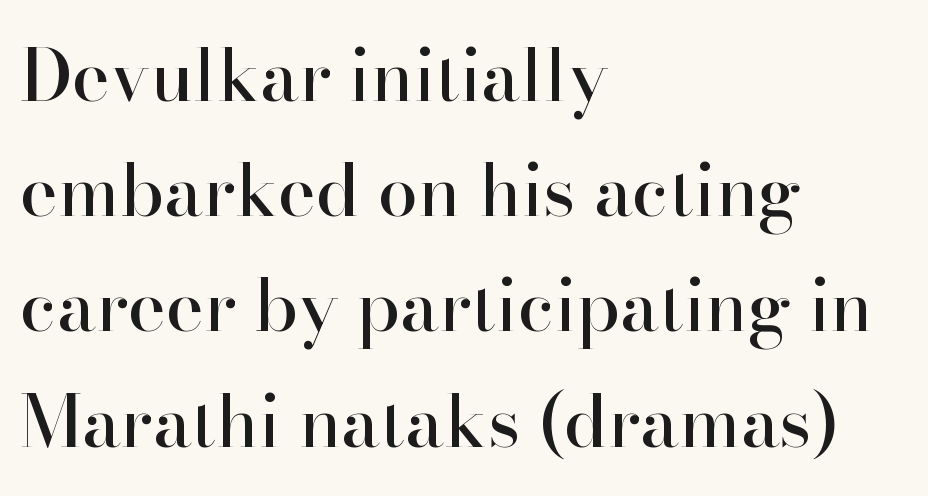
The image shows 72 px serif type, upright; set left-aligned, normal line spacing (1.6x), normal letter spacing, not underlined; high stroke contrast and a small x-height.
